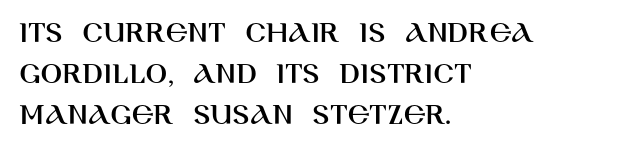
The image shows 32 px sans-serif type, upright; set left-aligned, normal line spacing (1.28x), normal letter spacing, not underlined; high stroke contrast and a large x-height.
